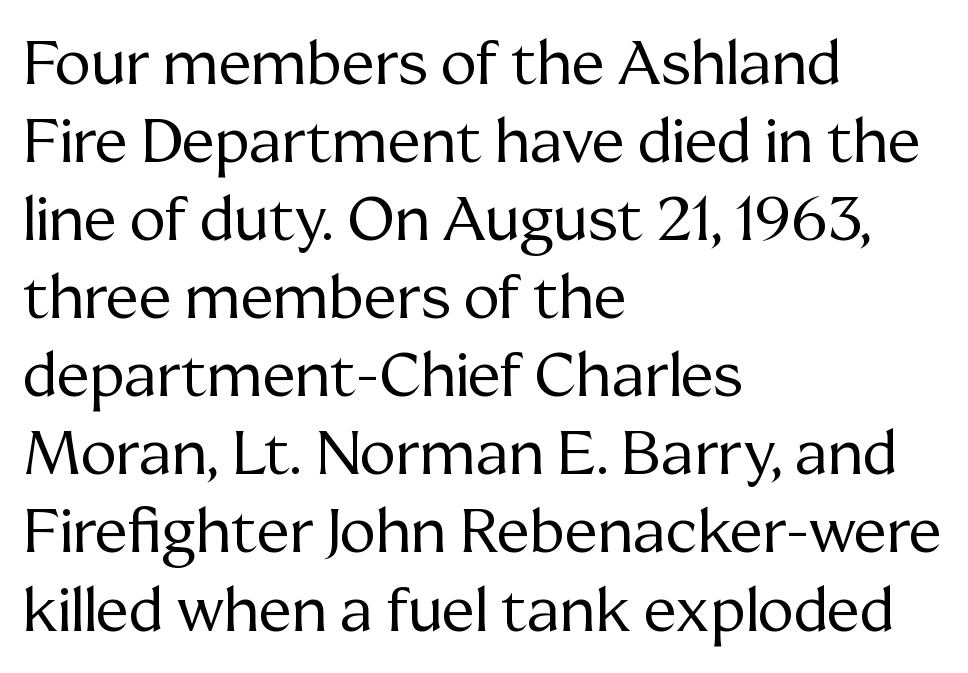
The image shows 61 px regular-weight serif type, upright; set left-aligned, normal line spacing (1.28x), normal letter spacing, not underlined; medium stroke contrast and a medium x-height.
